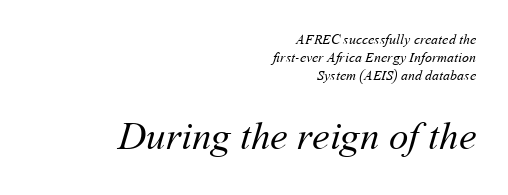
{"bold": "no", "weight": "regular", "width": "normal", "stroke_contrast": "medium", "x_height": "medium", "monospaced": "no", "underline": "no", "align": "right", "line_spacing": "normal", "line_spacing_ratio": 1.29, "letter_spacing": "normal", "letter_spacing_em": 0.0, "larger_block": "second", "size_ratio": 2.79, "glyph_px": 39}
